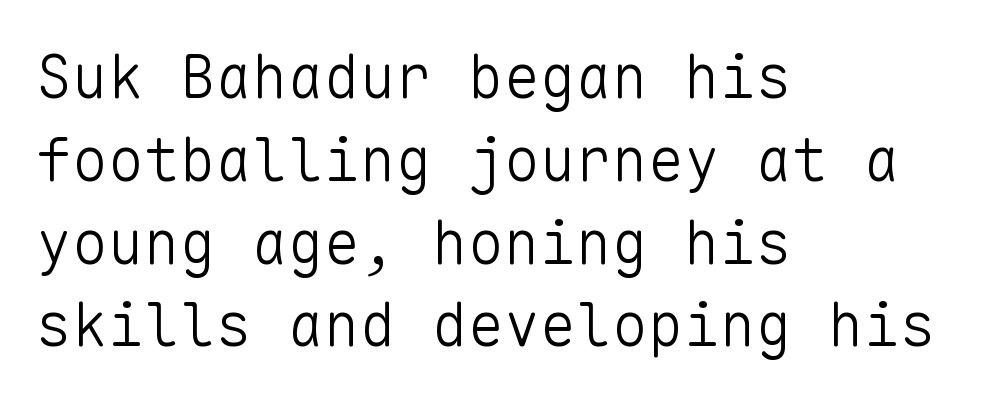
{"serif": "no", "italic": "no", "bold": "no", "weight": "light", "width": "normal", "stroke_contrast": "low", "x_height": "medium", "monospaced": "yes", "underline": "no", "align": "left", "line_spacing": "normal", "line_spacing_ratio": 1.38, "letter_spacing": "normal", "letter_spacing_em": 0.0, "glyph_px": 60}
